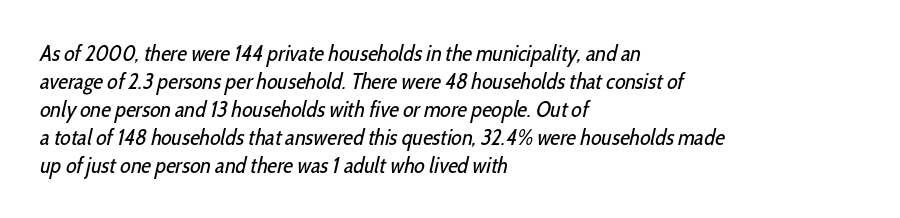
Standard letterfit; no display-style spreading of the glyphs. The leading is moderate, giving the passage an even texture. Rule under the text: the space is simply empty. Alignment: flush left. Weight class: somewhere from thin through regular.
